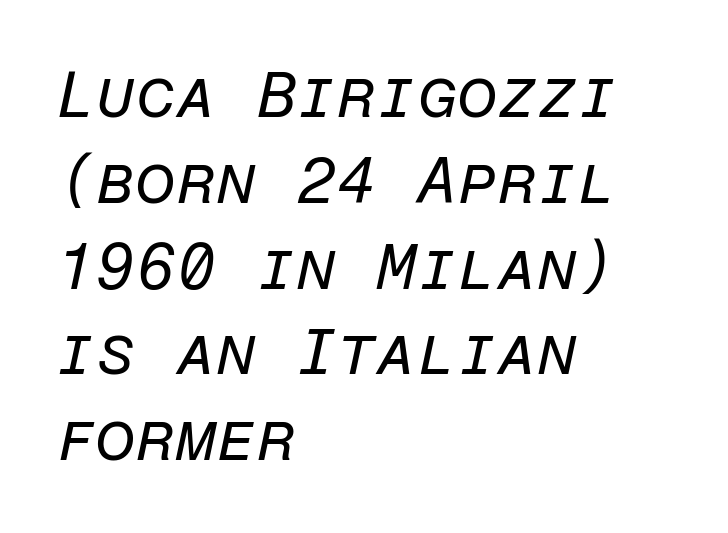
Fixed-width glyphs throughout — classic coding-font behaviour. The rendering keeps characters at their native spacing. The whole block is typeset with a tilt. The space beneath each line is pristine and unruled.
